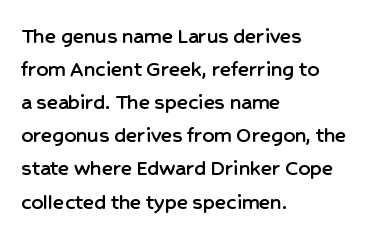
The block of text has a typical density, with ordinary space between rows. Tracking here is standard; glyphs follow each other at the usual distance. The strip under each line holds only bare page. The lettering holds an erect, upright posture throughout. Teacher's note: observe the even left margin — that is flush-left alignment.
